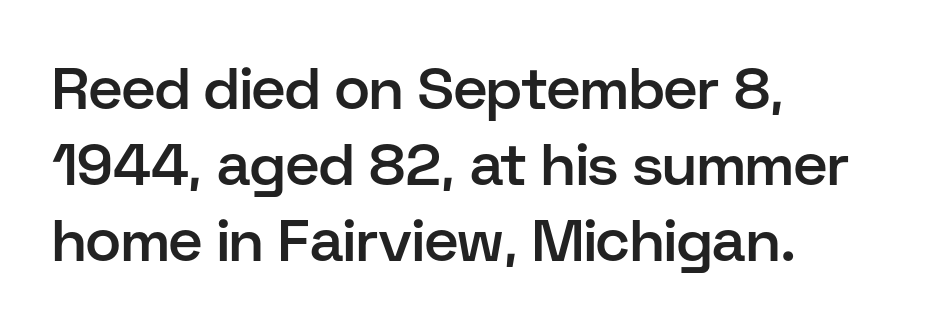
Q: Is the text bold? A: Semi-bold.
Q: Is the text italic (slanted)? A: No, it is upright.
Q: Is the typeface a serif or a sans-serif typeface? A: Sans-serif.
Q: Is the text underlined? A: No.
Q: How is the paragraph aligned? A: Left-aligned.
Q: Is the spacing between letters normal or unusually wide? A: Normal.
Q: Is the spacing between lines tight, normal or loose? A: Normal.
Q: Width (condensed, normal, or wide)? A: Normal.
Q: Stroke contrast? A: Low.
Q: x-height? A: Medium.
Q: Monospaced? A: No.
